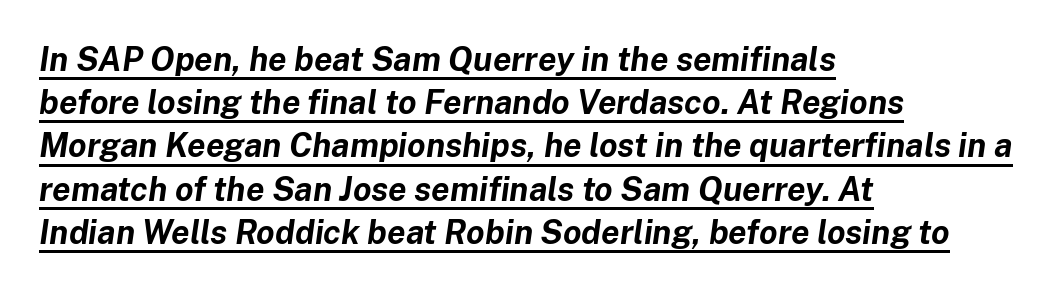
The image shows 33 px bold type, italic (leaning right); set left-aligned, normal line spacing (1.31x), normal letter spacing, underlined; low stroke contrast and a medium x-height.
